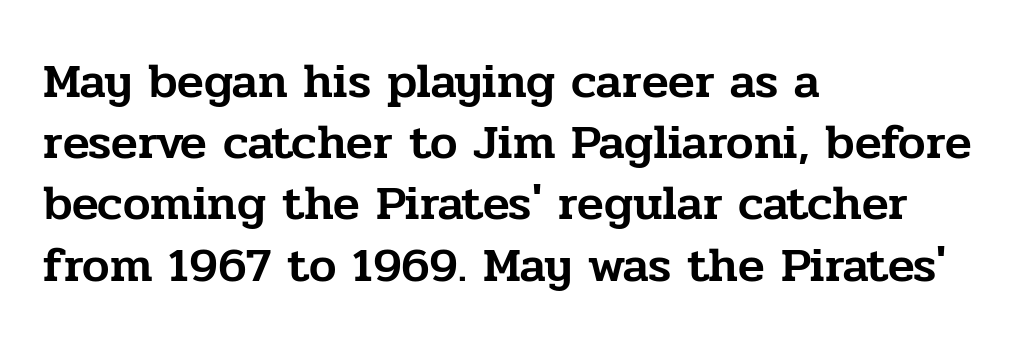
Q: Is the text italic (slanted)? A: No, it is upright.
Q: Is the typeface a serif or a sans-serif typeface? A: Serif.
Q: Is the text underlined? A: No.
Q: How is the paragraph aligned? A: Left-aligned.
Q: Is the spacing between letters normal or unusually wide? A: Normal.
Q: Is the spacing between lines tight, normal or loose? A: Normal.
Q: Width (condensed, normal, or wide)? A: Normal.
Q: Stroke contrast? A: Low.
Q: x-height? A: Medium.
Q: Monospaced? A: No.
